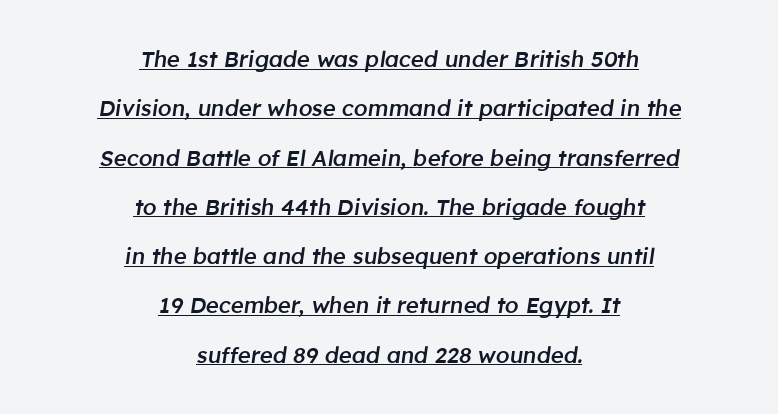
{"italic": "yes", "lean": "right", "slant_degrees": 8, "bold": "semi", "underline": "yes", "align": "center", "line_spacing": "loose", "line_spacing_ratio": 2.24, "letter_spacing": "normal", "letter_spacing_em": 0.0, "glyph_px": 22}
